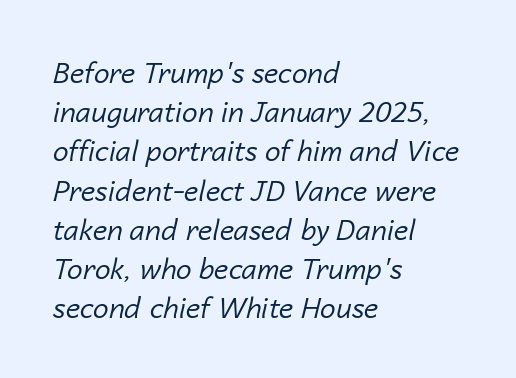
Q: Is the text bold? A: No.
Q: Is the text italic (slanted)? A: Yes, it leans right by about 14 degrees.
Q: Is the text underlined? A: No.
Q: How is the paragraph aligned? A: Left-aligned.
Q: Is the spacing between letters normal or unusually wide? A: Normal.
Q: Is the spacing between lines tight, normal or loose? A: Normal.
Q: Width (condensed, normal, or wide)? A: Normal.
Q: Stroke contrast? A: Low.
Q: x-height? A: Medium.
Q: Monospaced? A: No.
